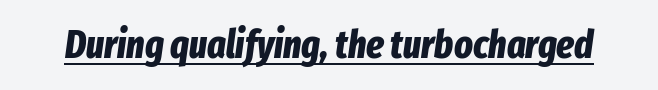
Q: Is the text bold? A: Yes.
Q: Is the text italic (slanted)? A: Yes, it leans right by about 8 degrees.
Q: Is the text underlined? A: Yes.
Q: Is the spacing between letters normal or unusually wide? A: Normal.
Q: Width (condensed, normal, or wide)? A: Condensed.
Q: Stroke contrast? A: Low.
Q: x-height? A: Medium.
Q: Monospaced? A: No.
